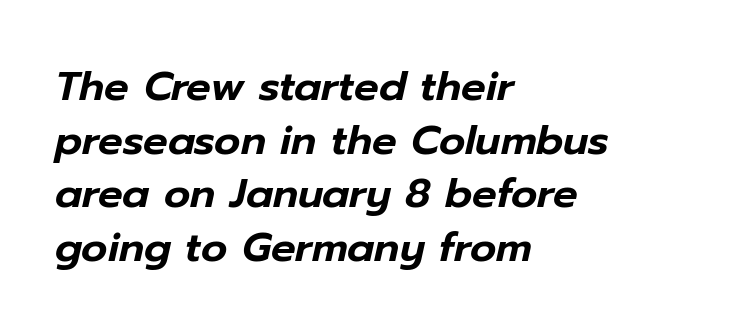
The passage shown is typed in a proportional face where columns would drift. Decoration check: the copy has no underline. A typesetter would call this leading conventional body-copy spacing. The specimen reads as italic at a glance. This sample is left-justified, so line endings fall wherever the words run out.
